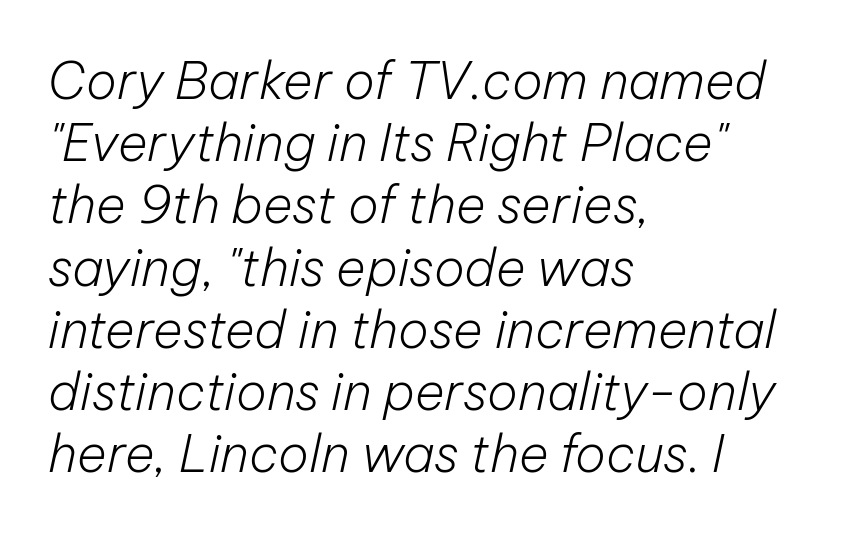
{"italic": "yes", "lean": "right", "slant_degrees": 12, "bold": "no", "weight": "light", "width": "normal", "stroke_contrast": "low", "x_height": "medium", "monospaced": "no", "underline": "no", "align": "left", "line_spacing_ratio": 1.22, "letter_spacing": "normal", "letter_spacing_em": 0.0, "glyph_px": 51}
